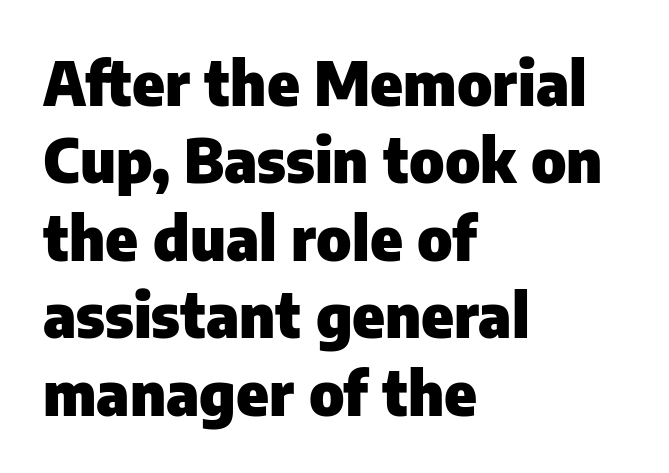
{"serif": "no", "italic": "no", "bold": "yes", "weight": "heavy", "width": "normal", "stroke_contrast": "low", "x_height": "medium", "monospaced": "no", "underline": "no", "align": "left", "line_spacing": "normal", "line_spacing_ratio": 1.27, "letter_spacing": "normal", "letter_spacing_em": 0.0, "glyph_px": 61}
